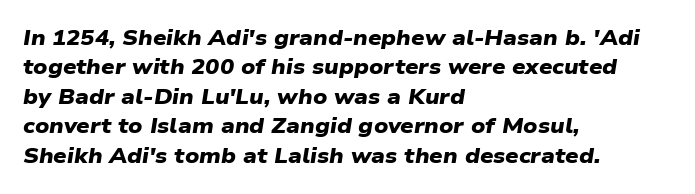
Quick note: interline space is typical. These lines are set flush left with a ragged right edge. Nothing unusual about the tracking: characters are spaced as the font intends. Decoration check: the copy has no underline. Heavy, bold letterforms.
